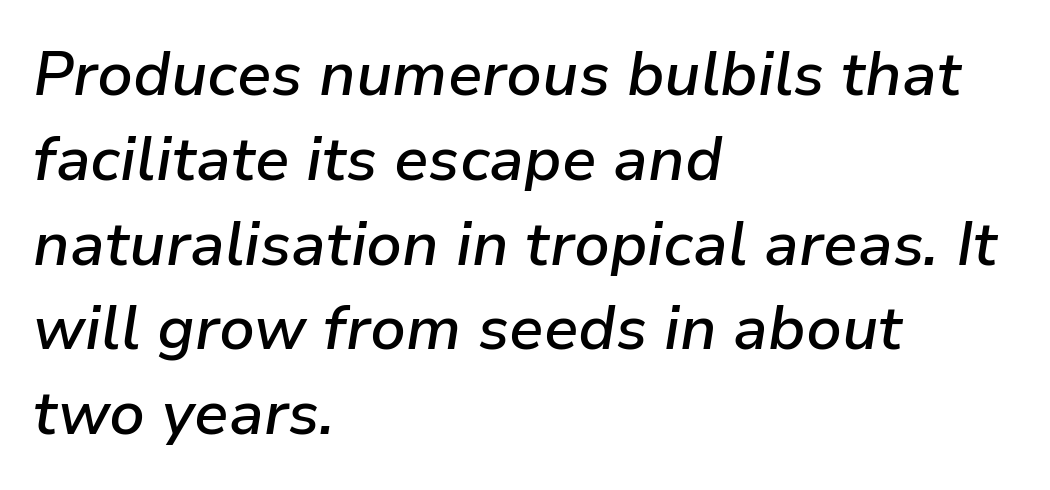
Q: Is the text bold? A: Semi-bold.
Q: Is the text italic (slanted)? A: Yes, it leans right by about 9 degrees.
Q: Is the text underlined? A: No.
Q: How is the paragraph aligned? A: Left-aligned.
Q: Is the spacing between letters normal or unusually wide? A: Normal.
Q: Is the spacing between lines tight, normal or loose? A: Normal.
Q: Width (condensed, normal, or wide)? A: Normal.
Q: Stroke contrast? A: Low.
Q: x-height? A: Medium.
Q: Monospaced? A: No.
